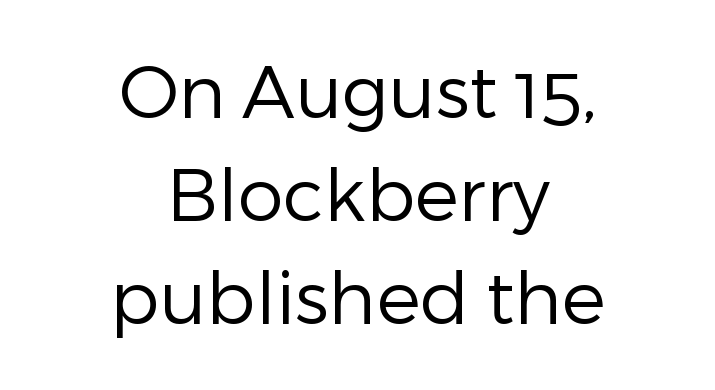
Q: Is the text bold? A: No.
Q: Is the text italic (slanted)? A: No, it is upright.
Q: Is the typeface a serif or a sans-serif typeface? A: Sans-serif.
Q: Is the text underlined? A: No.
Q: How is the paragraph aligned? A: Centered.
Q: Is the spacing between letters normal or unusually wide? A: Normal.
Q: Is the spacing between lines tight, normal or loose? A: Normal.
Q: Width (condensed, normal, or wide)? A: Normal.
Q: Stroke contrast? A: Low.
Q: x-height? A: Medium.
Q: Monospaced? A: No.
